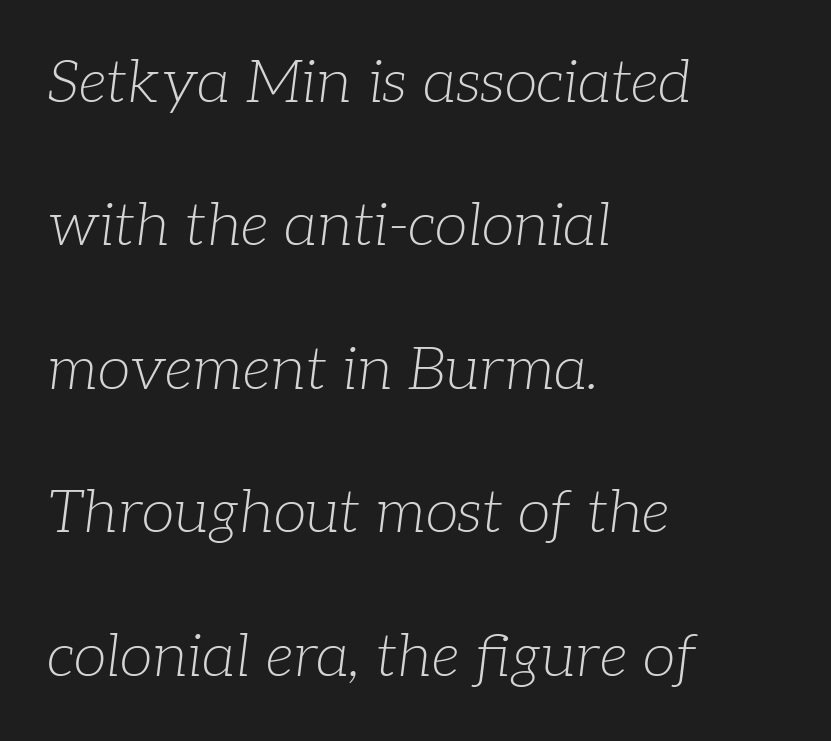
{"serif": "yes", "italic": "yes", "lean": "right", "slant_degrees": 7, "bold": "no", "weight": "light", "width": "normal", "stroke_contrast": "low", "x_height": "medium", "monospaced": "no", "underline": "no", "align": "left", "line_spacing": "loose", "line_spacing_ratio": 2.39, "letter_spacing": "normal", "letter_spacing_em": 0.0, "glyph_px": 60}
